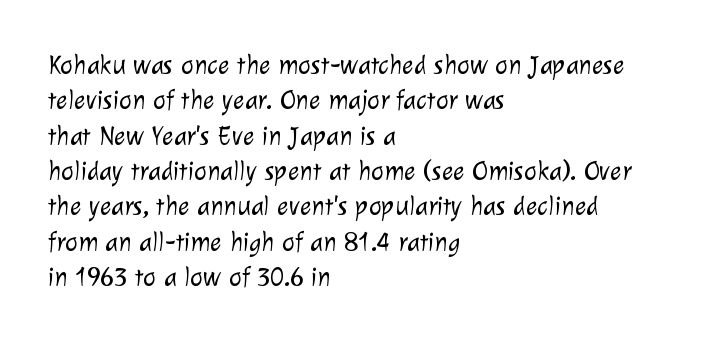
Words float on clear page, feet unadorned. Default kerning and tracking; the words read as compact shapes. Typeset ragged right — the left edge is the straight one. Bold? No — there's no thickening of the strokes. Evenly set lines give the paragraph a standard silhouette.
